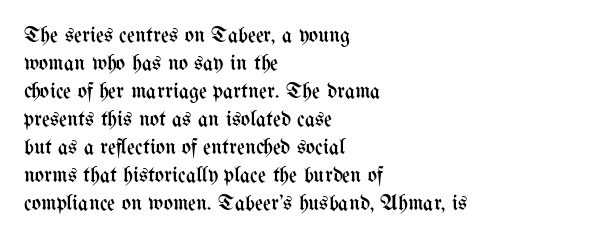
{"italic": "no", "bold": "no", "underline": "no", "align": "left", "line_spacing": "normal", "line_spacing_ratio": 1.27, "letter_spacing": "normal", "letter_spacing_em": 0.0, "glyph_px": 22}
